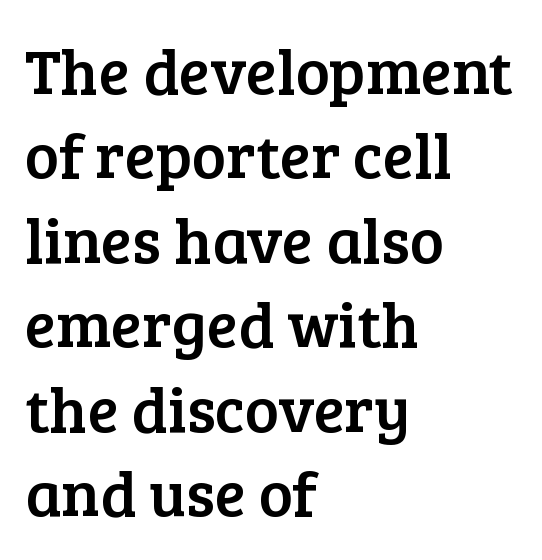
Q: Is the text italic (slanted)? A: No, it is upright.
Q: Is the typeface a serif or a sans-serif typeface? A: Serif.
Q: Is the text underlined? A: No.
Q: How is the paragraph aligned? A: Left-aligned.
Q: Is the spacing between letters normal or unusually wide? A: Normal.
Q: Is the spacing between lines tight, normal or loose? A: Normal.
Q: Width (condensed, normal, or wide)? A: Normal.
Q: Stroke contrast? A: Low.
Q: x-height? A: Medium.
Q: Monospaced? A: No.
